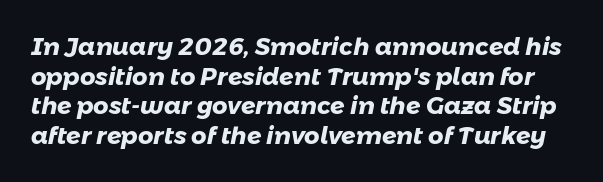
Q: Is the text bold? A: Yes.
Q: Is the text underlined? A: No.
Q: Is the spacing between letters normal or unusually wide? A: Normal.
